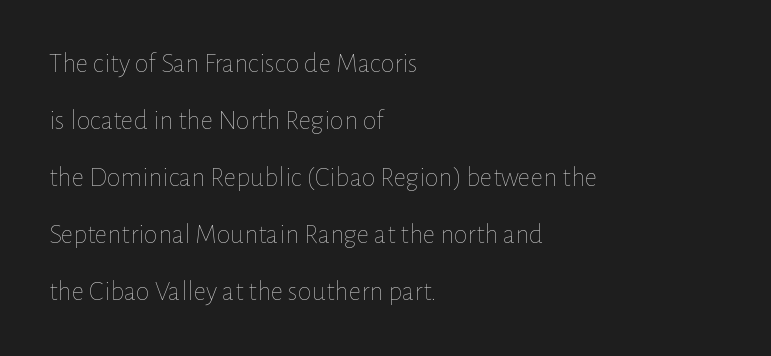
The image shows 28 px thin type, upright; set left-aligned, loose line spacing (2.04x), normal letter spacing, not underlined; low stroke contrast and a medium x-height.
